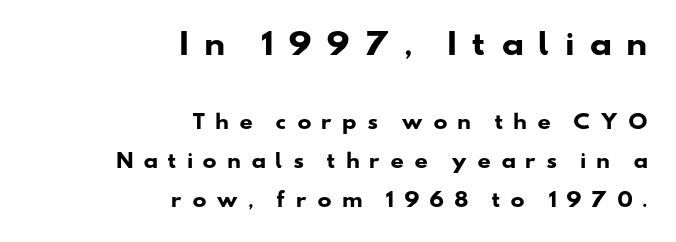
Each row of text sits above clean, open space. The letters carry no serifs — their stems end cleanly without finishing strokes. The leading is generous, giving the passage an open texture. Caption: expanded tracking, letters set apart.
